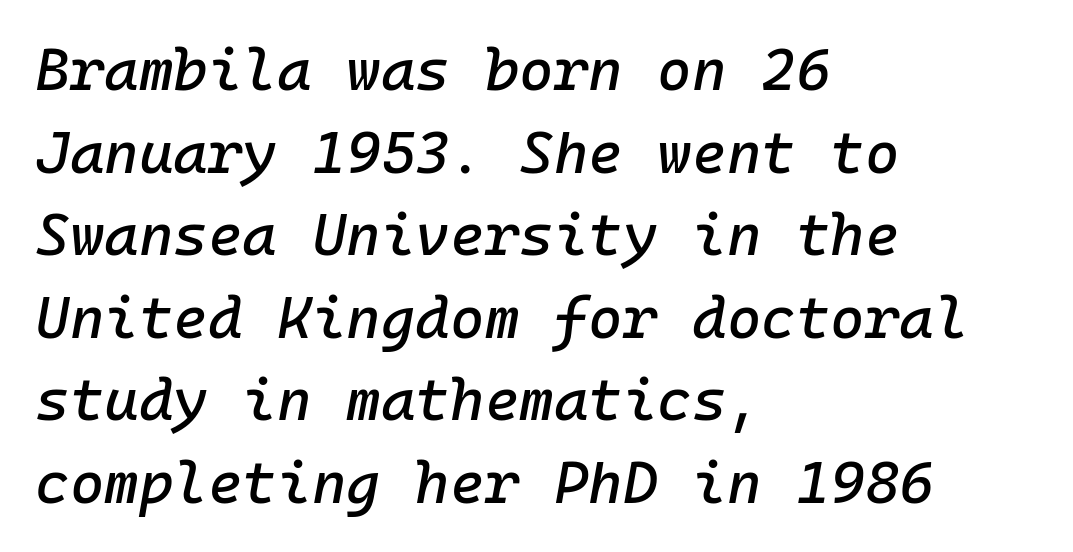
Descender tails drop into unmarked territory. There's an unmistakable incline to the writing here. Interline gaps are of average width in this sample. You could count columns in this text — the font is strictly monospaced. Students, note that the glyphs here touch the page at normal intervals. The rendering anchors every line to the left-hand side.
